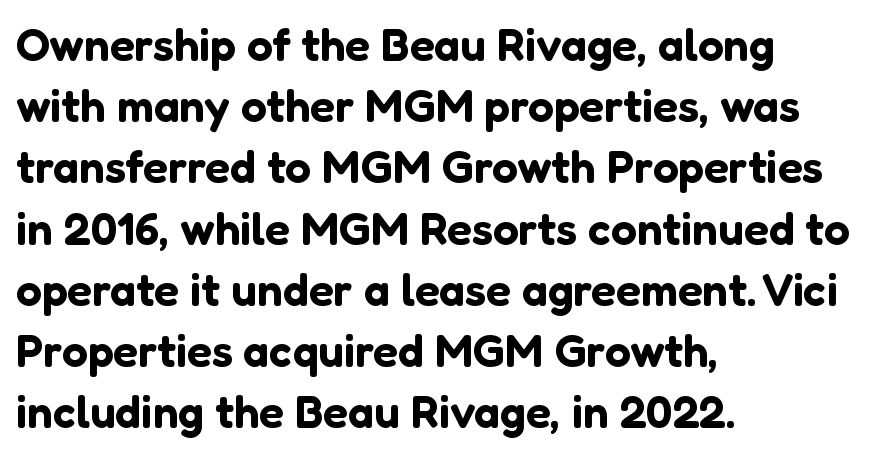
{"serif": "no", "italic": "no", "width": "normal", "stroke_contrast": "low", "x_height": "medium", "monospaced": "no", "underline": "no", "align": "left", "line_spacing": "normal", "line_spacing_ratio": 1.33, "letter_spacing": "normal", "letter_spacing_em": 0.0, "glyph_px": 46}
